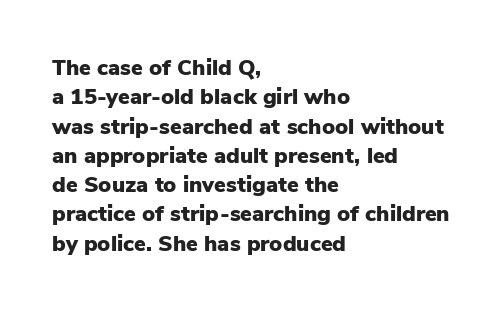
{"italic": "no", "bold": "yes", "underline": "no", "align": "left", "line_spacing": "normal", "line_spacing_ratio": 1.33, "letter_spacing": "normal", "letter_spacing_em": 0.0, "glyph_px": 22}
